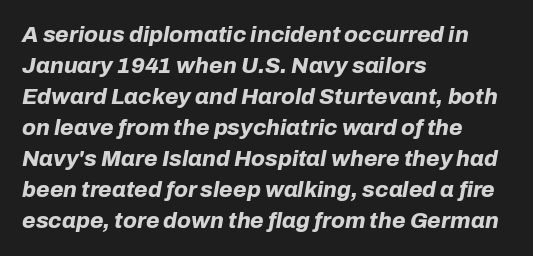
Q: Is the text bold? A: Yes.
Q: Is the text italic (slanted)? A: Yes, it leans right by about 10 degrees.
Q: Is the text underlined? A: No.
Q: How is the paragraph aligned? A: Left-aligned.
Q: Is the spacing between letters normal or unusually wide? A: Normal.
Q: Is the spacing between lines tight, normal or loose? A: Normal.
